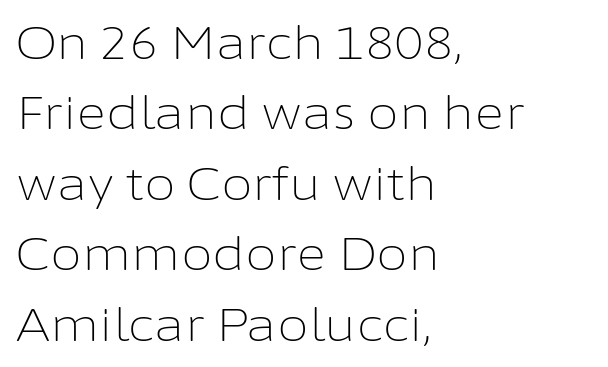
Line spacing here is normal. Weight: regular or lighter. Rendered with straight, roman letterforms. Look at the tracking — it's just the regular setting, nothing added. The space directly below the letters is spotless.
